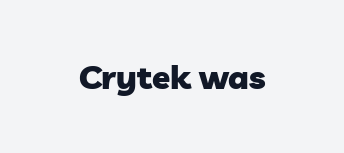
Q: Is the text bold? A: Yes.
Q: Is the typeface a serif or a sans-serif typeface? A: Sans-serif.
Q: Is the text underlined? A: No.
Q: Is the spacing between letters normal or unusually wide? A: Normal.
Q: Width (condensed, normal, or wide)? A: Normal.
Q: Stroke contrast? A: Low.
Q: x-height? A: Medium.
Q: Monospaced? A: No.
